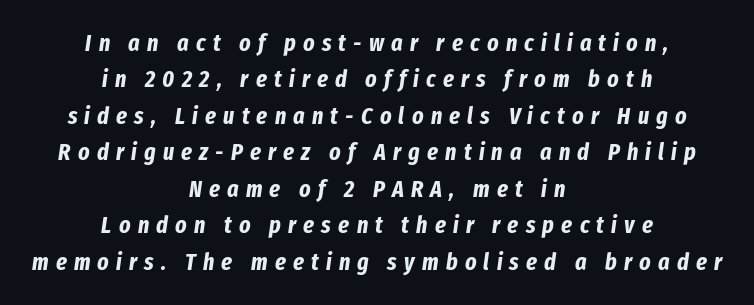
Q: Is the text bold? A: Yes.
Q: Is the text italic (slanted)? A: Yes, it leans right by about 8 degrees.
Q: Is the text underlined? A: No.
Q: How is the paragraph aligned? A: Centered.
Q: Is the spacing between letters normal or unusually wide? A: Unusually wide.
Q: Is the spacing between lines tight, normal or loose? A: Normal.
